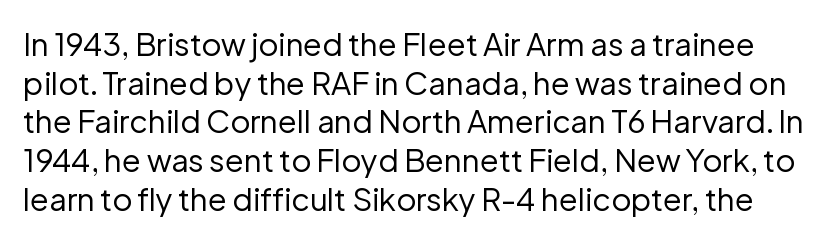
Weight: regular or lighter. Vertically, the passage feels balanced, rows spaced as you'd expect. Typographically, this falls in the sans-serif category. The letters sit at their default tracking, neither squeezed nor spread. Characters remain perfectly vertical along every line. The baseline area is clear.
